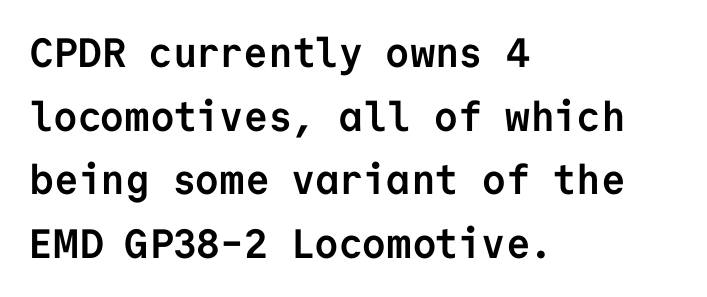
{"serif": "no", "italic": "no", "bold": "yes", "weight": "semibold", "width": "normal", "stroke_contrast": "low", "x_height": "medium", "monospaced": "yes", "underline": "no", "align": "left", "line_spacing": "normal", "line_spacing_ratio": 1.55, "letter_spacing": "normal", "letter_spacing_em": 0.0, "glyph_px": 41}
